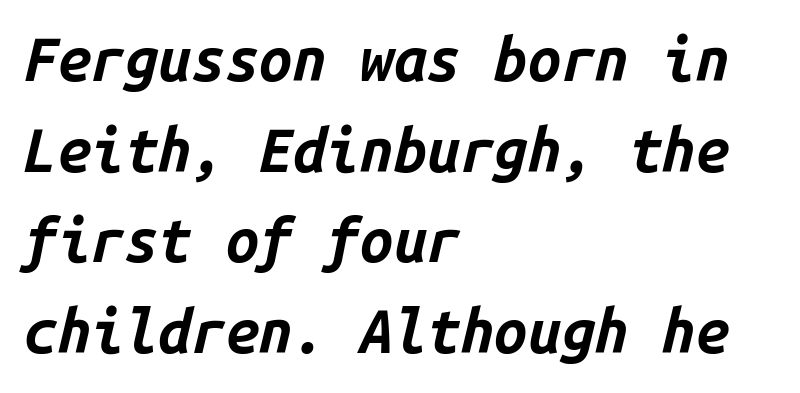
The image shows 60 px bold type, italic (leaning right), monospaced; set left-aligned, normal line spacing (1.51x), normal letter spacing, not underlined; low stroke contrast and a medium x-height.
